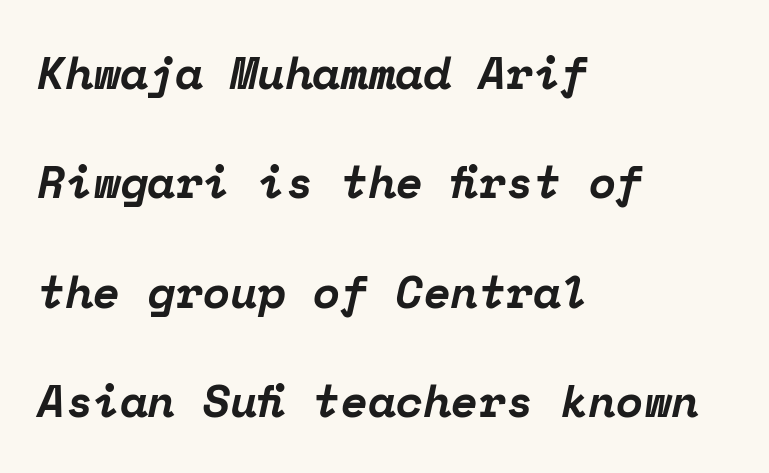
The image shows 45 px bold serif type, italic (leaning right), monospaced; set left-aligned, loose line spacing (2.43x), normal letter spacing, not underlined; low stroke contrast and a medium x-height.
